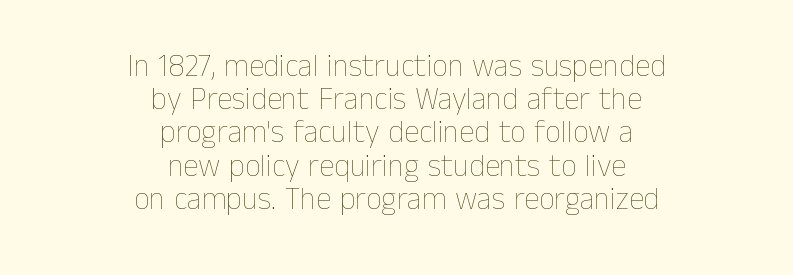
The image shows 31 px thin type, upright; set centered, tight line spacing (1.07x), normal letter spacing, not underlined; low stroke contrast and a medium x-height.
